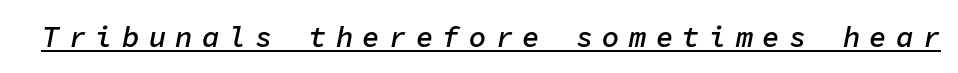
Think of a typewriter: that constant character pitch is what you see here. Descenders here cross a horizontal rule under the line. Letter spacing: wide. These lines carry some extra weight — a demibold, not a full bold. Observe the lean: these are italic letterforms.
